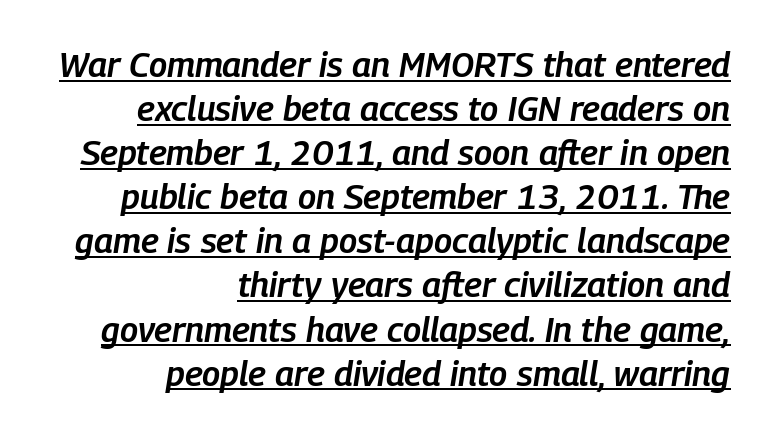
Q: Is the text bold? A: Semi-bold.
Q: Is the text italic (slanted)? A: Yes, it leans right by about 9 degrees.
Q: Is the text underlined? A: Yes.
Q: How is the paragraph aligned? A: Right-aligned.
Q: Is the spacing between letters normal or unusually wide? A: Normal.
Q: Is the spacing between lines tight, normal or loose? A: Normal.
Q: Width (condensed, normal, or wide)? A: Condensed.
Q: Stroke contrast? A: Low.
Q: x-height? A: Medium.
Q: Monospaced? A: No.
